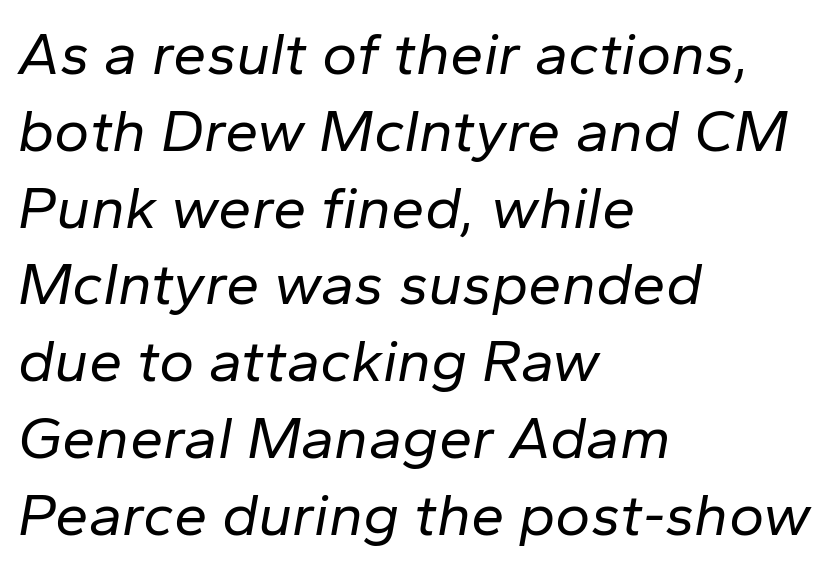
Descenders hang freely into open space. Is this a fixed-width face? No — the glyphs have proportional, varying widths. A typesetter would call this leading conventional body-copy spacing. The tracking reads as untouched default to a designer's eye. Layout note: lines flush left.
